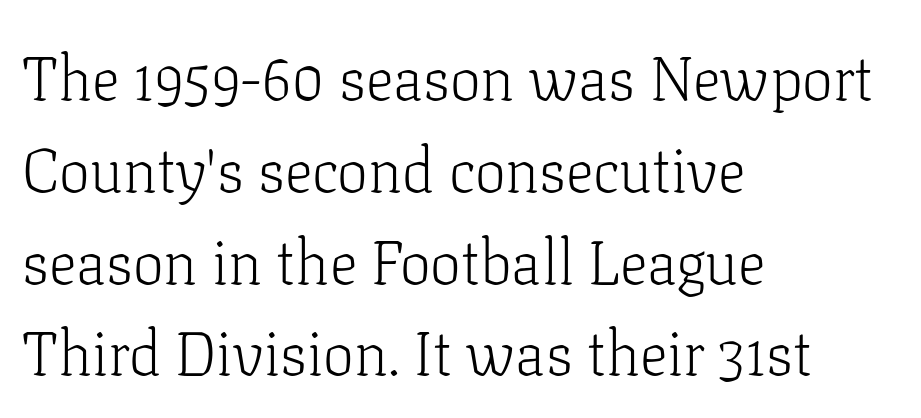
The image shows 62 px light serif type, upright; set left-aligned, normal line spacing (1.48x), normal letter spacing, not underlined; low stroke contrast and a medium x-height.
